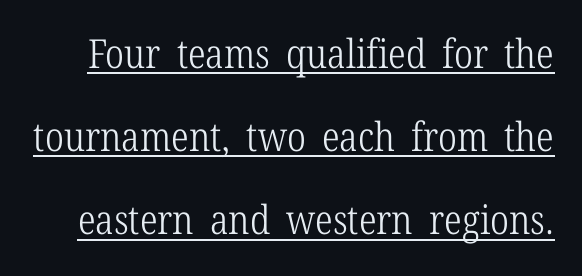
{"serif": "yes", "italic": "no", "bold": "no", "weight": "light", "width": "condensed", "stroke_contrast": "low", "x_height": "medium", "monospaced": "no", "underline": "yes", "line_spacing": "loose", "line_spacing_ratio": 2.08, "letter_spacing": "normal", "letter_spacing_em": 0.0, "glyph_px": 40}
